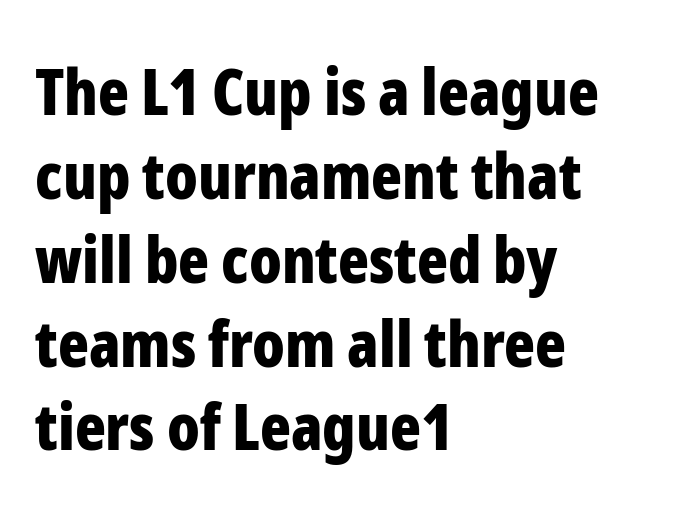
Q: Is the text bold? A: Yes.
Q: Is the text italic (slanted)? A: No, it is upright.
Q: Is the typeface a serif or a sans-serif typeface? A: Sans-serif.
Q: Is the text underlined? A: No.
Q: How is the paragraph aligned? A: Left-aligned.
Q: Is the spacing between letters normal or unusually wide? A: Normal.
Q: Is the spacing between lines tight, normal or loose? A: Normal.
Q: Width (condensed, normal, or wide)? A: Condensed.
Q: Stroke contrast? A: Low.
Q: x-height? A: Medium.
Q: Monospaced? A: No.
